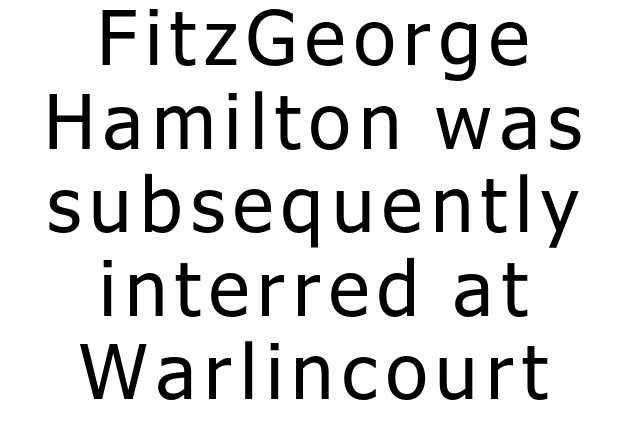
Summary of vertical rhythm: compact, with narrow interline spacing. No heavy texture on the line: the type isn't bold. The words here are not underlined. Notice how the stems are strictly vertical — no italics here. These lines stack symmetrically, like a column narrowing and widening about its center.
